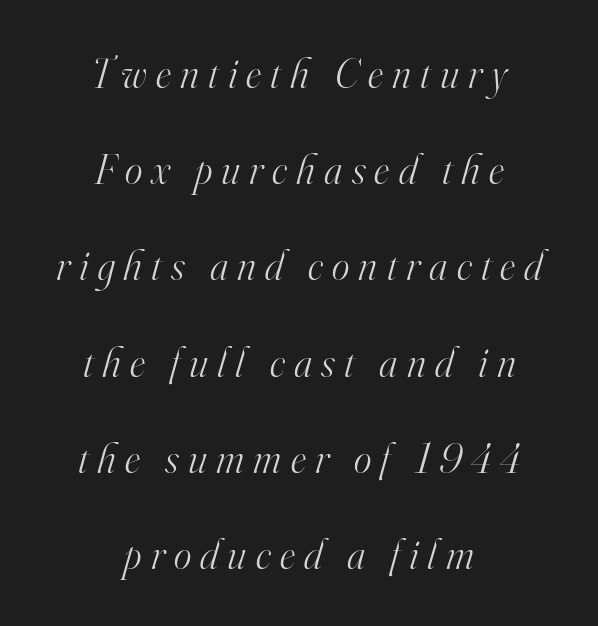
Slanted lettering throughout. Examine the stroke ends and you'll spot serifs. Letter spacing: wide. Glance below the letters and you will spot only blank space.
